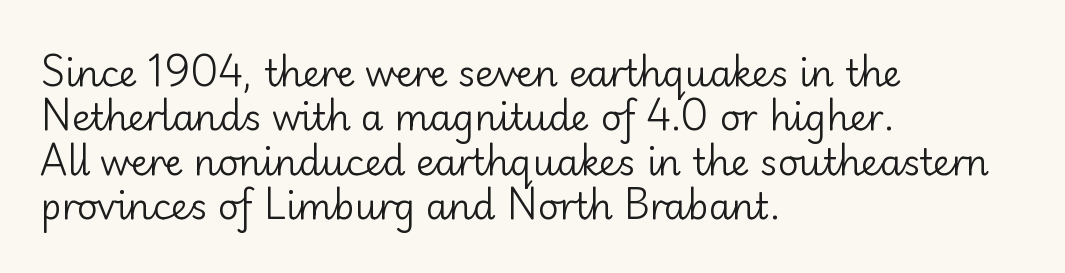
Q: Is the text bold? A: No.
Q: Is the text italic (slanted)? A: No, it is upright.
Q: Is the typeface a serif or a sans-serif typeface? A: Sans-serif.
Q: Is the text underlined? A: No.
Q: How is the paragraph aligned? A: Left-aligned.
Q: Is the spacing between letters normal or unusually wide? A: Normal.
Q: Width (condensed, normal, or wide)? A: Normal.
Q: Stroke contrast? A: Low.
Q: x-height? A: Small.
Q: Monospaced? A: No.
